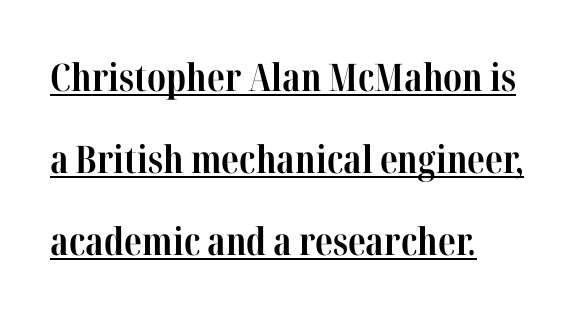
Q: Is the text bold? A: Yes.
Q: Is the text italic (slanted)? A: No, it is upright.
Q: Is the typeface a serif or a sans-serif typeface? A: Serif.
Q: Is the text underlined? A: Yes.
Q: How is the paragraph aligned? A: Left-aligned.
Q: Is the spacing between letters normal or unusually wide? A: Normal.
Q: Is the spacing between lines tight, normal or loose? A: Loose.
Q: Width (condensed, normal, or wide)? A: Condensed.
Q: Stroke contrast? A: High.
Q: x-height? A: Medium.
Q: Monospaced? A: No.
